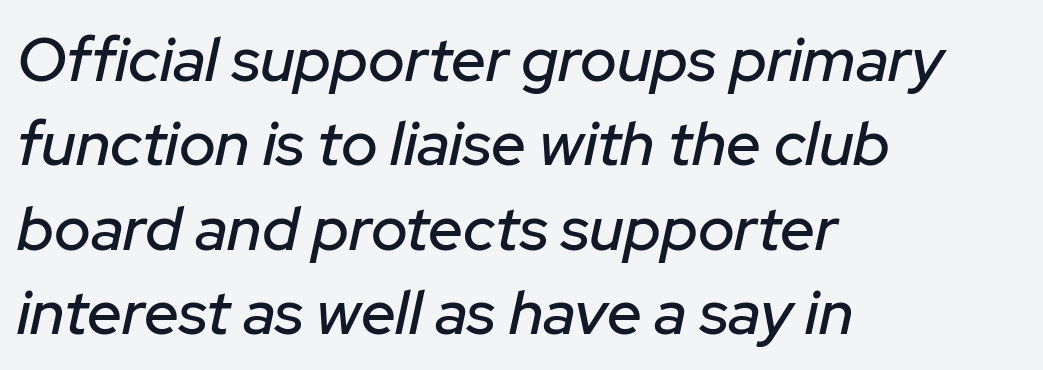
Q: Is the text italic (slanted)? A: Yes, it leans right by about 12 degrees.
Q: Is the text underlined? A: No.
Q: How is the paragraph aligned? A: Left-aligned.
Q: Is the spacing between letters normal or unusually wide? A: Normal.
Q: Is the spacing between lines tight, normal or loose? A: Normal.
Q: Width (condensed, normal, or wide)? A: Normal.
Q: Stroke contrast? A: Low.
Q: x-height? A: Medium.
Q: Monospaced? A: No.
